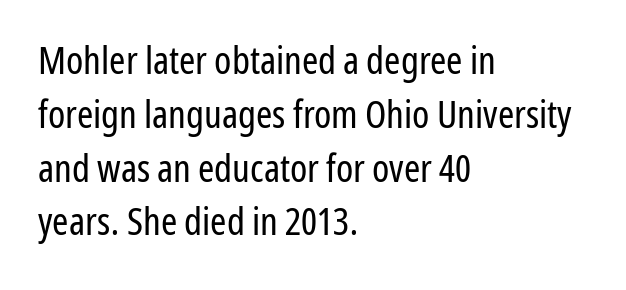
The image shows 39 px regular-weight, condensed sans-serif type, upright; set left-aligned, normal line spacing (1.38x), normal letter spacing, not underlined; low stroke contrast and a medium x-height.
